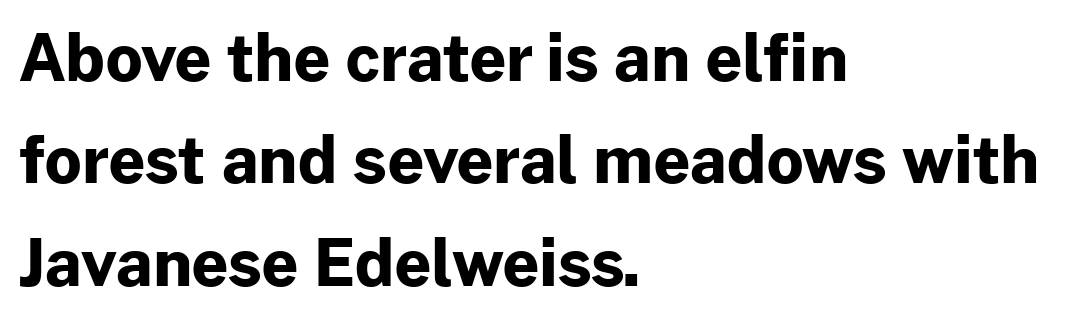
The image shows 64 px bold sans-serif type, upright; set left-aligned, normal line spacing (1.6x), normal letter spacing, not underlined; low stroke contrast and a medium x-height.
